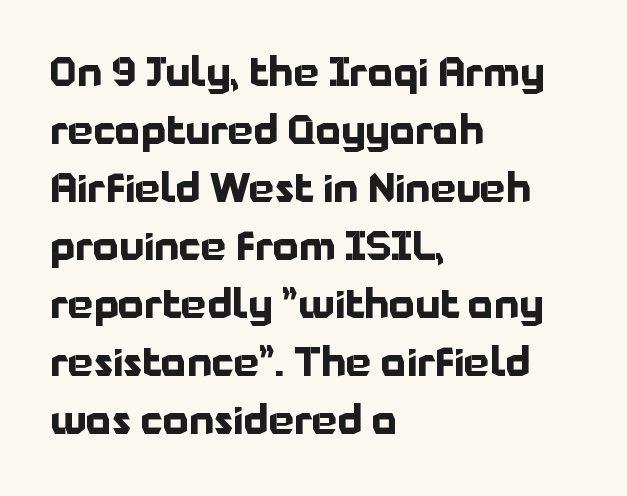
The image shows 40 px bold sans-serif type, upright; set left-aligned, normal line spacing (1.45x), normal letter spacing, not underlined; low stroke contrast and a medium x-height.
